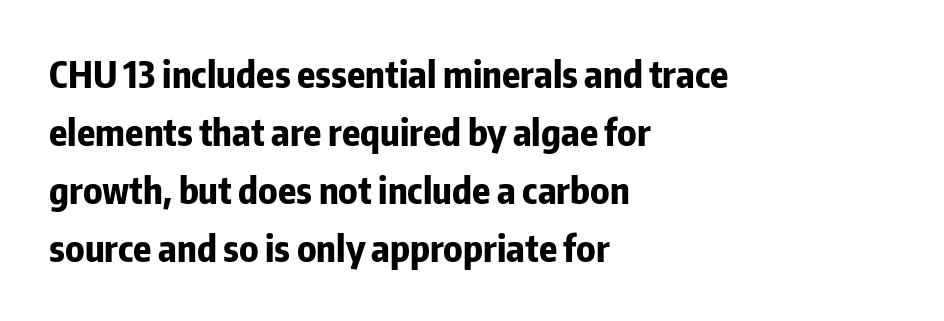
{"serif": "no", "italic": "no", "bold": "yes", "weight": "bold", "width": "condensed", "stroke_contrast": "low", "x_height": "medium", "monospaced": "no", "underline": "no", "align": "left", "line_spacing": "normal", "line_spacing_ratio": 1.57, "letter_spacing": "normal", "letter_spacing_em": 0.0, "glyph_px": 37}
